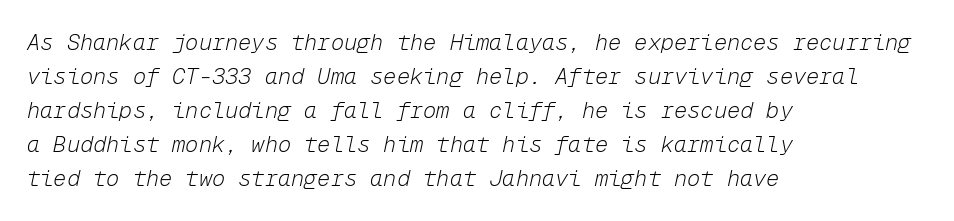
{"italic": "yes", "lean": "right", "slant_degrees": 12, "bold": "no", "underline": "no", "align": "left", "line_spacing": "normal", "line_spacing_ratio": 1.55, "letter_spacing": "normal", "letter_spacing_em": 0.0, "glyph_px": 22}
